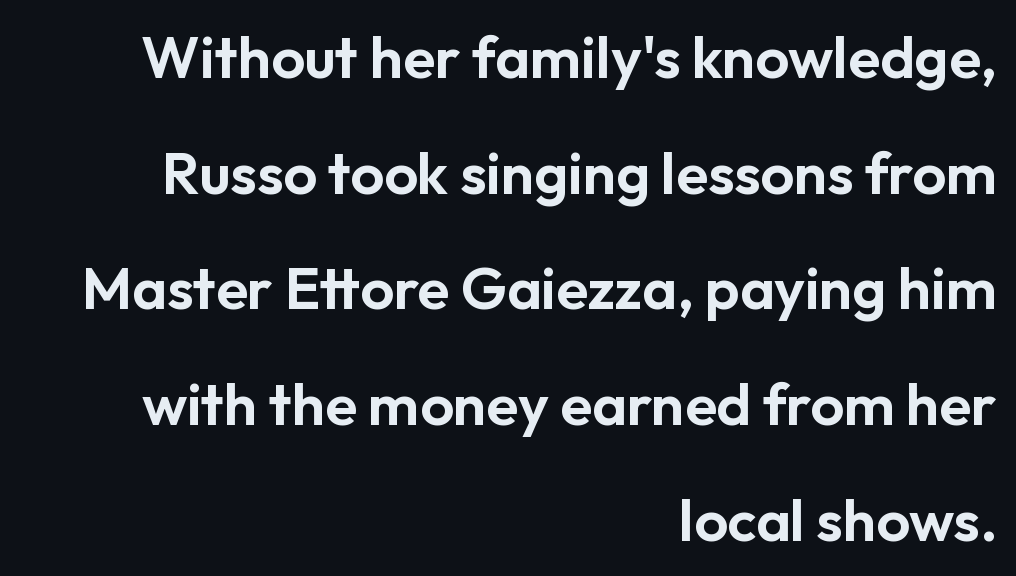
Q: Is the text italic (slanted)? A: No, it is upright.
Q: Is the typeface a serif or a sans-serif typeface? A: Sans-serif.
Q: Is the text underlined? A: No.
Q: How is the paragraph aligned? A: Right-aligned.
Q: Is the spacing between letters normal or unusually wide? A: Normal.
Q: Is the spacing between lines tight, normal or loose? A: Loose.
Q: Width (condensed, normal, or wide)? A: Normal.
Q: Stroke contrast? A: Low.
Q: x-height? A: Medium.
Q: Monospaced? A: No.
